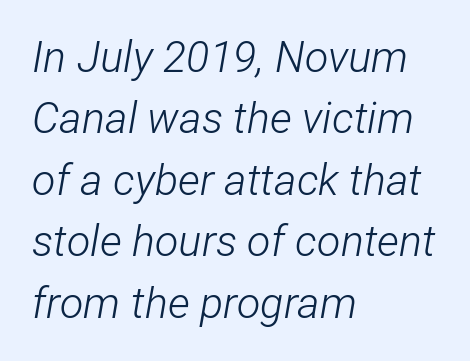
The image shows 43 px light, condensed type, italic (leaning right); set left-aligned, normal line spacing (1.43x), normal letter spacing, not underlined; low stroke contrast and a medium x-height.
